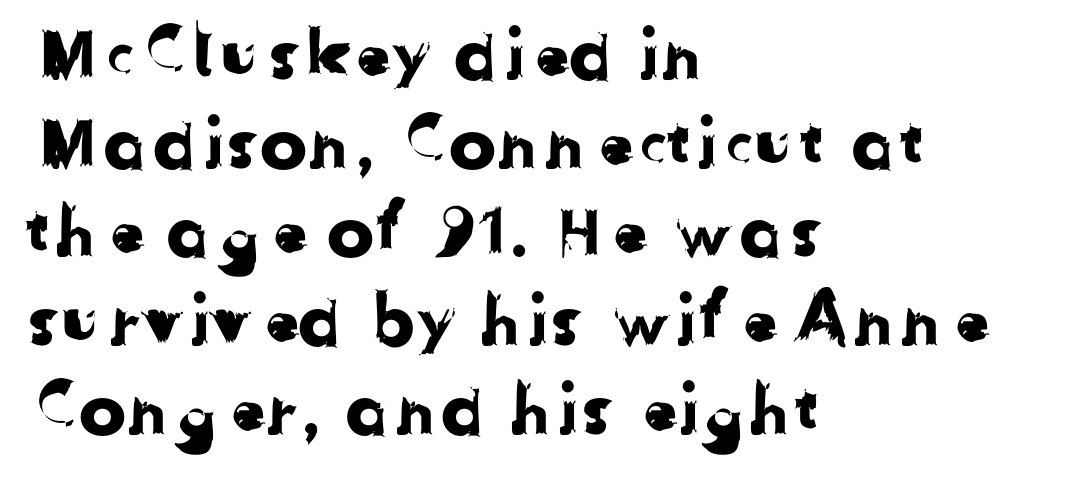
Q: Is the typeface a serif or a sans-serif typeface? A: Sans-serif.
Q: Is the text underlined? A: No.
Q: How is the paragraph aligned? A: Left-aligned.
Q: Is the spacing between letters normal or unusually wide? A: Normal.
Q: Is the spacing between lines tight, normal or loose? A: Normal.
Q: Width (condensed, normal, or wide)? A: Normal.
Q: Stroke contrast? A: Low.
Q: x-height? A: Medium.
Q: Monospaced? A: No.
